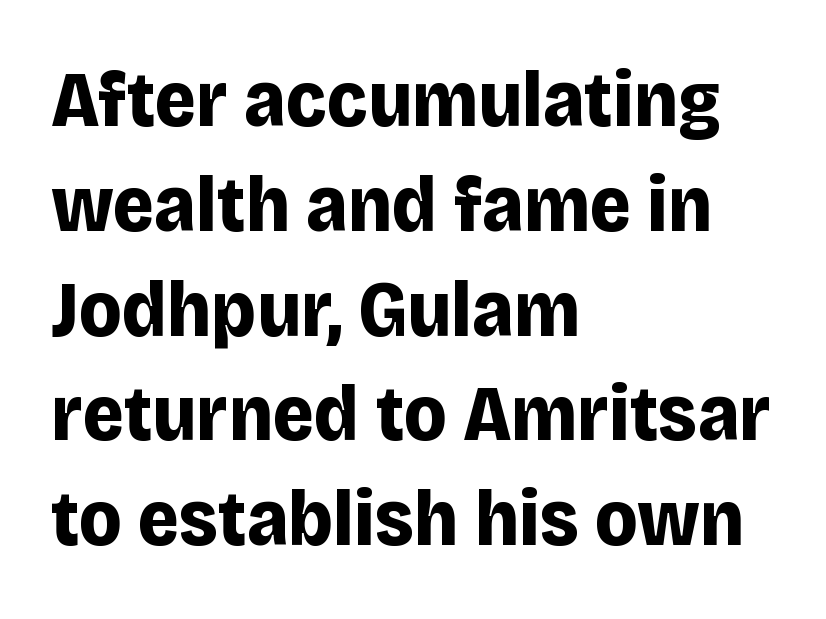
{"serif": "no", "italic": "no", "bold": "yes", "weight": "bold", "width": "normal", "stroke_contrast": "low", "x_height": "large", "monospaced": "no", "underline": "no", "align": "left", "line_spacing": "normal", "line_spacing_ratio": 1.31, "letter_spacing": "normal", "letter_spacing_em": 0.0, "glyph_px": 80}
